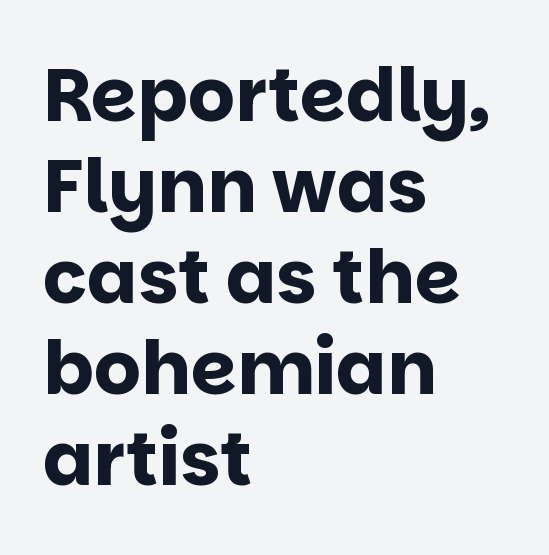
Q: Is the text bold? A: Yes.
Q: Is the text italic (slanted)? A: No, it is upright.
Q: Is the typeface a serif or a sans-serif typeface? A: Sans-serif.
Q: Is the text underlined? A: No.
Q: How is the paragraph aligned? A: Left-aligned.
Q: Is the spacing between letters normal or unusually wide? A: Normal.
Q: Width (condensed, normal, or wide)? A: Normal.
Q: Stroke contrast? A: Low.
Q: x-height? A: Large.
Q: Monospaced? A: No.
